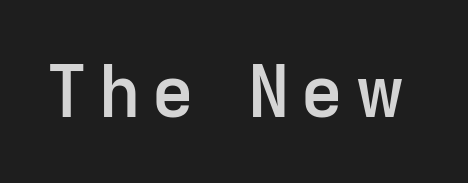
Q: Is the text bold? A: Semi-bold.
Q: Is the text italic (slanted)? A: No, it is upright.
Q: Is the typeface a serif or a sans-serif typeface? A: Sans-serif.
Q: Is the text underlined? A: No.
Q: Width (condensed, normal, or wide)? A: Normal.
Q: Stroke contrast? A: Low.
Q: x-height? A: Medium.
Q: Monospaced? A: No.
